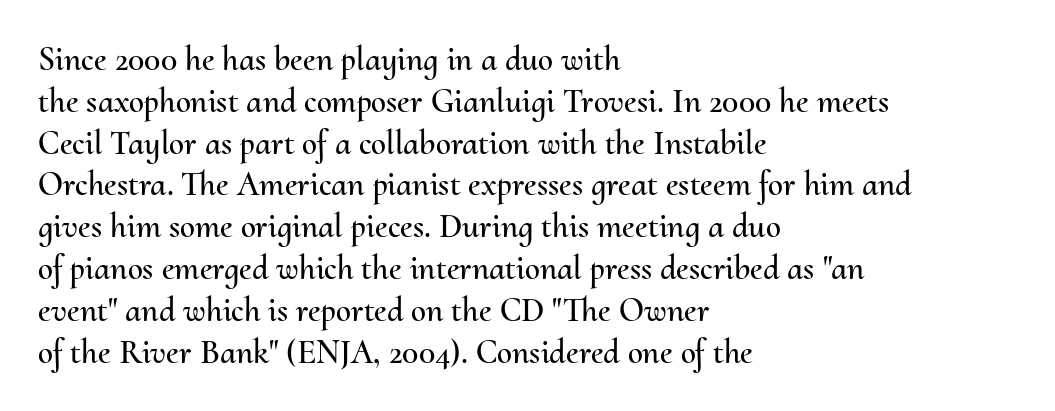
The image shows 34 px text type, upright; set left-aligned, line spacing 1.23x, normal letter spacing, not underlined; medium stroke contrast and a small x-height.
